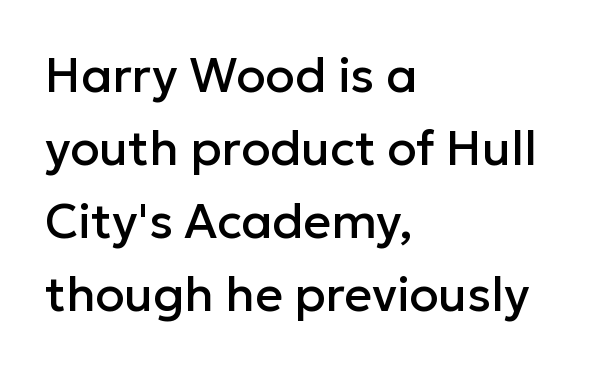
Q: Is the text italic (slanted)? A: No, it is upright.
Q: Is the typeface a serif or a sans-serif typeface? A: Sans-serif.
Q: Is the text underlined? A: No.
Q: How is the paragraph aligned? A: Left-aligned.
Q: Is the spacing between letters normal or unusually wide? A: Normal.
Q: Is the spacing between lines tight, normal or loose? A: Normal.
Q: Width (condensed, normal, or wide)? A: Normal.
Q: Stroke contrast? A: Low.
Q: x-height? A: Medium.
Q: Monospaced? A: No.
